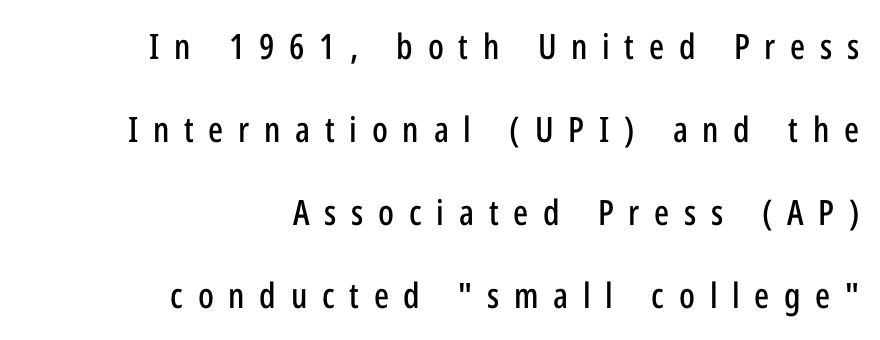
The image shows 35 px condensed sans-serif type, upright; set right-aligned, loose line spacing (2.37x), unusually wide letter spacing (+0.42 em), not underlined; low stroke contrast and a medium x-height.
